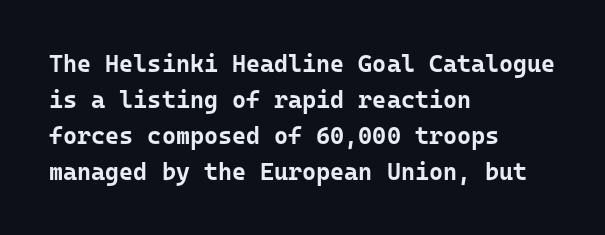
The image shows 24 px bold type, upright; set left-aligned, normal line spacing (1.5x), normal letter spacing, not underlined.
